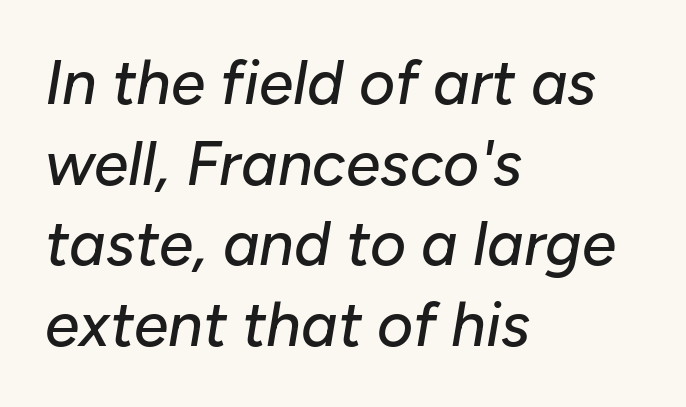
The image shows 62 px text type, italic (leaning right); set left-aligned, normal line spacing (1.3x), normal letter spacing, not underlined; low stroke contrast and a medium x-height.
